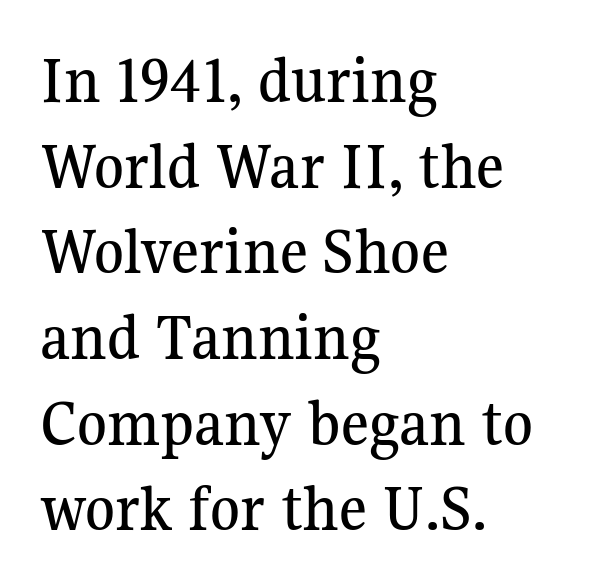
{"serif": "yes", "italic": "no", "width": "normal", "stroke_contrast": "medium", "x_height": "medium", "monospaced": "no", "underline": "no", "align": "left", "line_spacing": "normal", "line_spacing_ratio": 1.26, "letter_spacing": "normal", "letter_spacing_em": 0.0, "glyph_px": 68}
